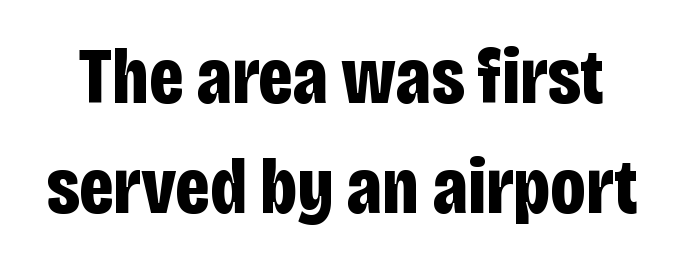
Observe the ordinary spacing: letters are neighbours, not strangers. The strip under each line holds only bare page. No italicization has been applied; the sample stays upright. This rendering employs a face without finishing strokes, i.e., a sans-serif. The sample has been set heavy, in full bold. The letters advance in unequal steps, a hallmark of proportional type.
